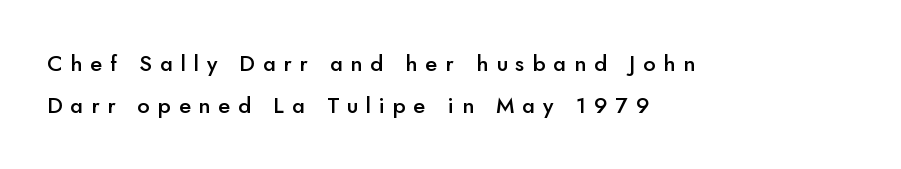
Notice the wide empty band between every row — that's loose leading. This sample uses expanded letter spacing, leaving extra air between glyphs. Type without underlining. Leftover space on each line is placed entirely after the last word. These lines were composed using upright roman letters.
